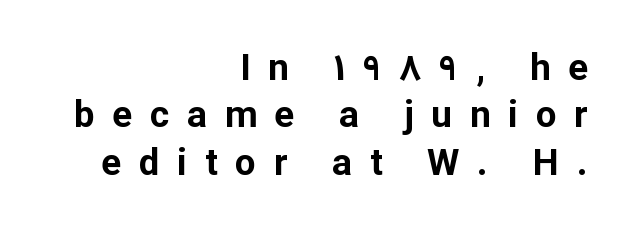
{"serif": "no", "italic": "no", "bold": "yes", "weight": "bold", "width": "normal", "stroke_contrast": "low", "x_height": "medium", "monospaced": "no", "underline": "no", "align": "right", "line_spacing": "normal", "line_spacing_ratio": 1.28, "letter_spacing": "wide", "letter_spacing_em": 0.48, "glyph_px": 37}
